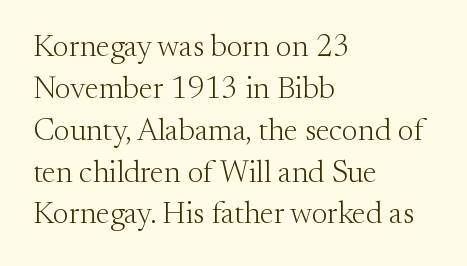
The image shows 31 px light serif type, upright; set left-aligned, normal line spacing (1.35x), normal letter spacing, not underlined; medium stroke contrast and a small x-height.
